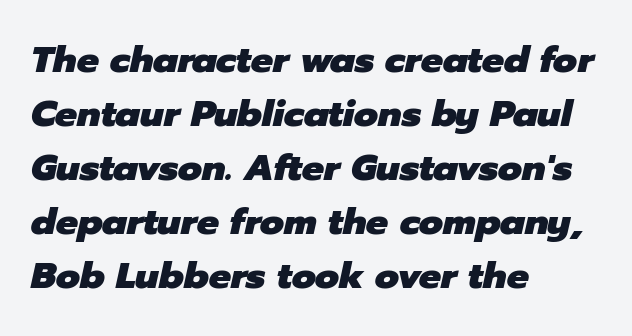
Q: Is the text bold? A: Yes.
Q: Is the text italic (slanted)? A: Yes, it leans right by about 12 degrees.
Q: Is the text underlined? A: No.
Q: How is the paragraph aligned? A: Left-aligned.
Q: Is the spacing between letters normal or unusually wide? A: Normal.
Q: Is the spacing between lines tight, normal or loose? A: Normal.
Q: Width (condensed, normal, or wide)? A: Normal.
Q: Stroke contrast? A: Low.
Q: x-height? A: Medium.
Q: Monospaced? A: No.
